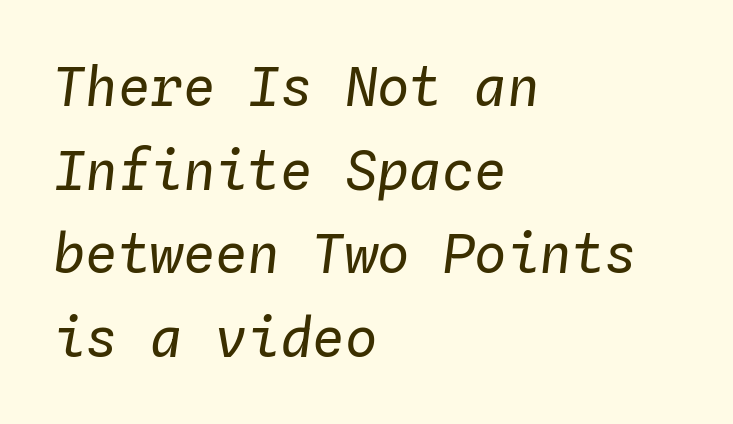
Teacher's note: observe the even left margin — that is flush-left alignment. Students, note that the glyphs here touch the page at normal intervals. The font sits on the lighter half of the weight spectrum, regular included. Quick note: underline off. In terms of leading, this rendering sits right in the middle.
